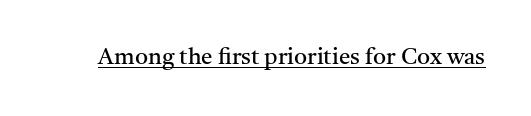
{"italic": "no", "bold": "no", "underline": "yes", "letter_spacing": "normal", "letter_spacing_em": 0.0, "glyph_px": 23}
